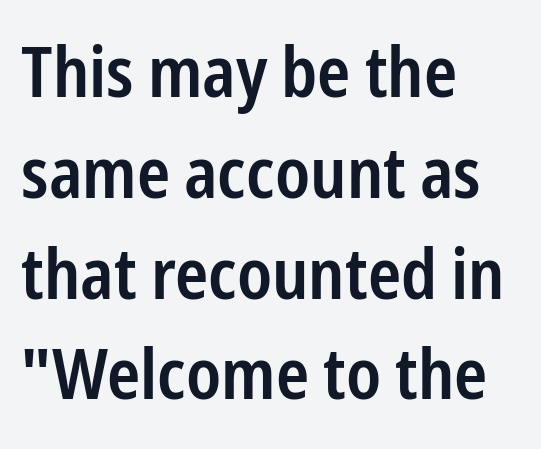
The text block is weighted toward the left margin, trailing off unevenly rightward. Spacing between characters is what you'd get straight out of the box. Bold? Not quite — semibold, heavier than regular but stopping short. Check under the words: just untouched page. Summary of vertical rhythm: regular, with standard interline spacing. To sum up the face: it is a sans, with no serifs.
